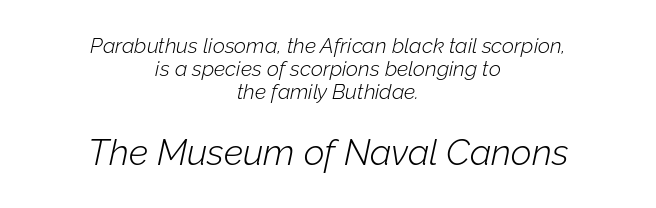
The image shows 36 px light type, italic (leaning right); set centered, tight line spacing (1.1x), normal letter spacing, not underlined; the second (bottom) block is 1.71x larger; low stroke contrast and a medium x-height.
